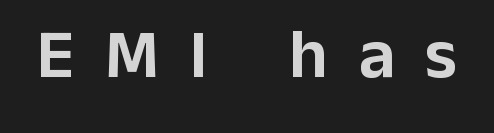
Q: Is the text italic (slanted)? A: No, it is upright.
Q: Is the typeface a serif or a sans-serif typeface? A: Sans-serif.
Q: Is the text underlined? A: No.
Q: Is the spacing between letters normal or unusually wide? A: Unusually wide.
Q: Width (condensed, normal, or wide)? A: Normal.
Q: Stroke contrast? A: Low.
Q: x-height? A: Medium.
Q: Monospaced? A: No.
